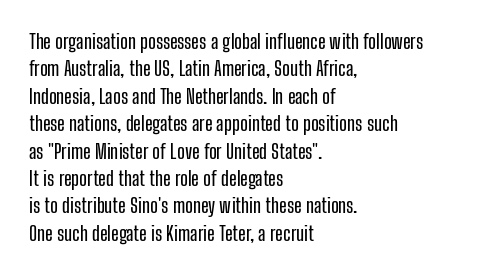
The image shows 20 px text type, upright; set left-aligned, normal line spacing (1.37x), normal letter spacing, not underlined.
